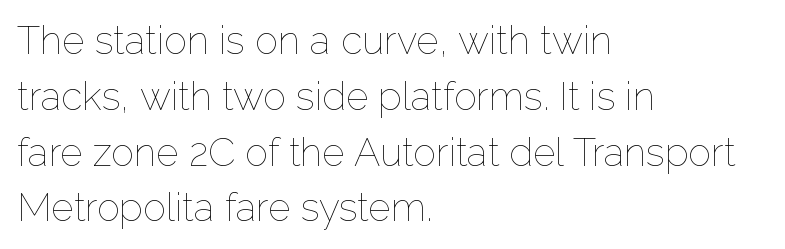
The image shows 39 px thin type, upright; set left-aligned, normal line spacing (1.43x), normal letter spacing, not underlined; low stroke contrast and a medium x-height.
